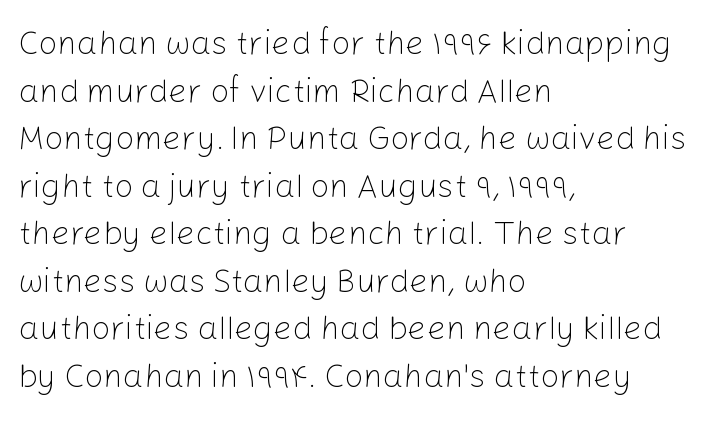
The designer went with a sans here, leaving each stem footless. A classic flush-left, rag-right setting is used for this passage. This rendering leaves character spacing at its baseline value. Here the designer chose a conventional face with non-uniform glyph widths. Every stem runs plumb, perpendicular to the baseline.
